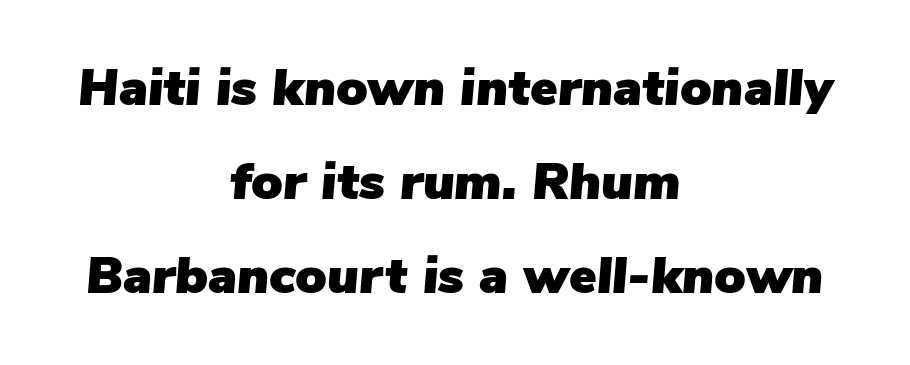
A centered setting, common on invitations and titles, is used for this passage. Note the varied advance widths — an 'i' is clearly narrower than an 'm'. Quick note: italic. Standard letterfit; no display-style spreading of the glyphs.
